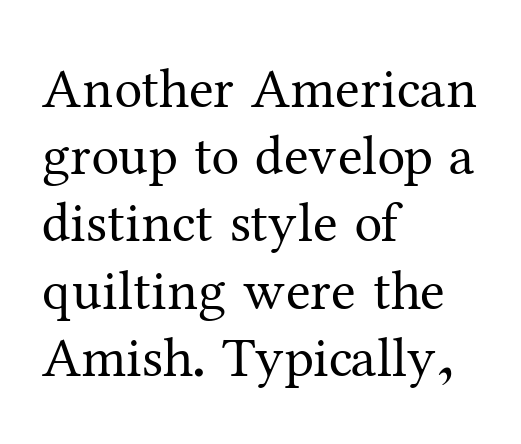
Q: Is the text bold? A: No.
Q: Is the text italic (slanted)? A: No, it is upright.
Q: Is the typeface a serif or a sans-serif typeface? A: Serif.
Q: Is the text underlined? A: No.
Q: How is the paragraph aligned? A: Left-aligned.
Q: Is the spacing between letters normal or unusually wide? A: Normal.
Q: Width (condensed, normal, or wide)? A: Normal.
Q: Stroke contrast? A: Medium.
Q: x-height? A: Medium.
Q: Monospaced? A: No.
